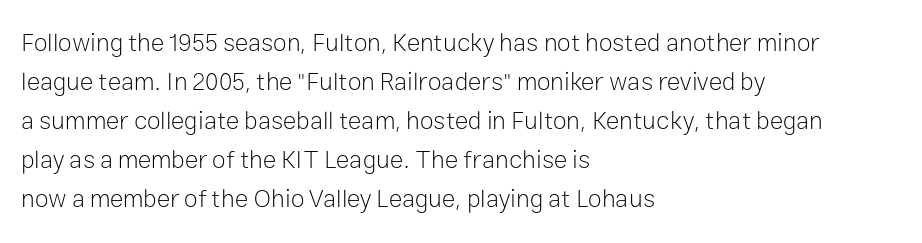
Q: Is the text bold? A: No.
Q: Is the text italic (slanted)? A: No, it is upright.
Q: Is the text underlined? A: No.
Q: How is the paragraph aligned? A: Left-aligned.
Q: Is the spacing between letters normal or unusually wide? A: Normal.
Q: Is the spacing between lines tight, normal or loose? A: Normal.
